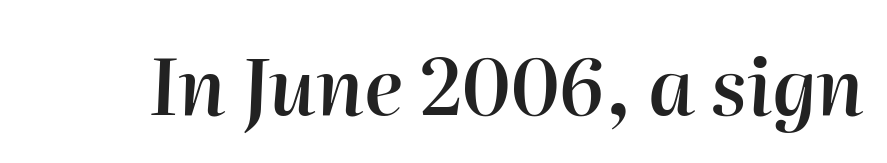
The letters are slanted; this is an italic face. Do the characters align in a grid? No, the font is proportional. The string is rendered with underlining switched off. Glyph-to-glyph distance matches everyday printed text. Heft: intermediate — a semibold.
